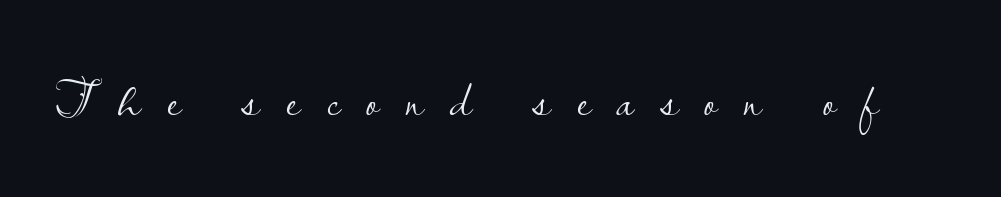
{"serif": "no", "bold": "no", "weight": "light", "width": "normal", "stroke_contrast": "low", "x_height": "small", "monospaced": "no", "underline": "no", "letter_spacing": "wide", "letter_spacing_em": 0.49, "glyph_px": 54}
